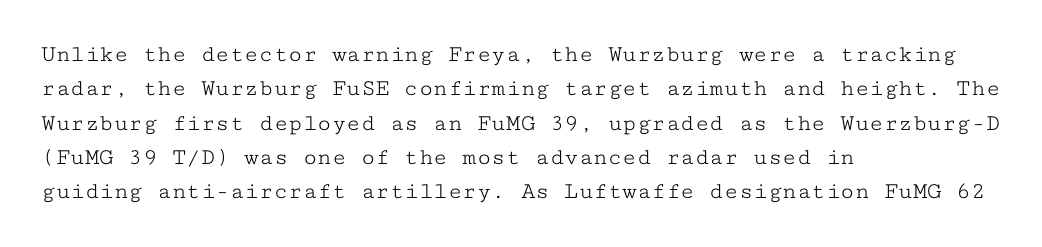
Vertical stems look standard width or narrower in stroke. Default kerning and tracking; the words read as compact shapes. These lines are set flush left with a ragged right edge. The baseline area is clear.
